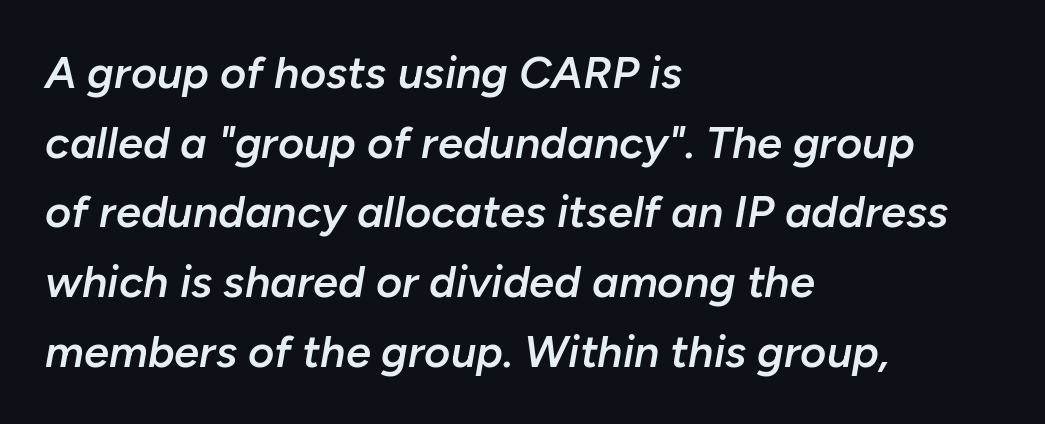
{"italic": "yes", "lean": "right", "slant_degrees": 10, "bold": "semi", "weight": "semibold", "width": "normal", "stroke_contrast": "low", "x_height": "medium", "monospaced": "no", "underline": "no", "align": "left", "line_spacing": "normal", "line_spacing_ratio": 1.55, "letter_spacing": "normal", "letter_spacing_em": 0.0, "glyph_px": 45}
